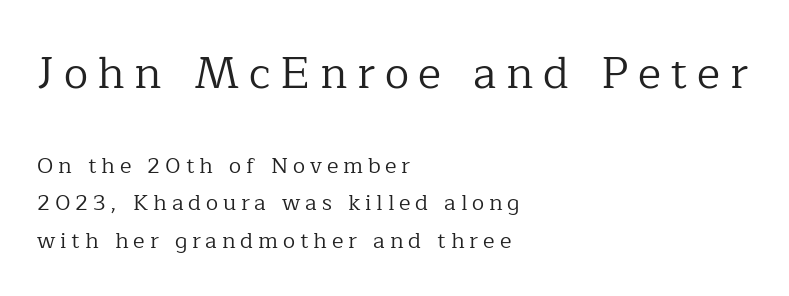
Q: Is the text bold? A: No.
Q: Is the text italic (slanted)? A: No, it is upright.
Q: Is the typeface a serif or a sans-serif typeface? A: Serif.
Q: Is the text underlined? A: No.
Q: How is the paragraph aligned? A: Left-aligned.
Q: Is the spacing between letters normal or unusually wide? A: Unusually wide.
Q: Is the spacing between lines tight, normal or loose? A: Normal.
Q: Which block of text is set in a larger size, the first (top) or the second (bottom)? A: The first (top) one.
Q: Width (condensed, normal, or wide)? A: Normal.
Q: Stroke contrast? A: Low.
Q: x-height? A: Medium.
Q: Monospaced? A: No.
